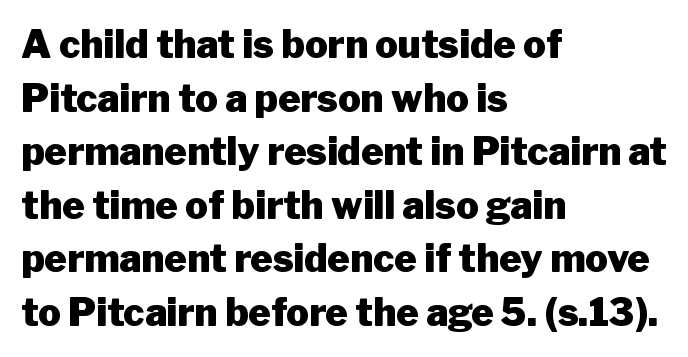
{"serif": "no", "italic": "no", "bold": "yes", "weight": "heavy", "width": "normal", "stroke_contrast": "low", "x_height": "medium", "monospaced": "no", "underline": "no", "align": "left", "line_spacing": "normal", "line_spacing_ratio": 1.41, "letter_spacing": "normal", "letter_spacing_em": 0.0, "glyph_px": 38}
